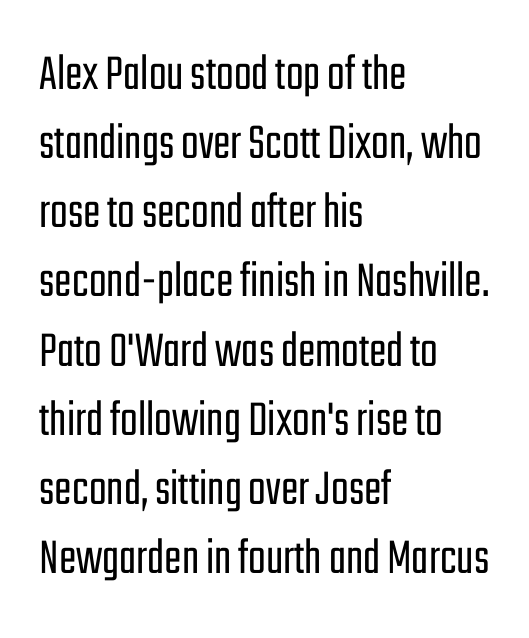
The image shows 52 px light, condensed sans-serif type, upright; set left-aligned, normal line spacing (1.33x), normal letter spacing, not underlined; low stroke contrast and a medium x-height.
